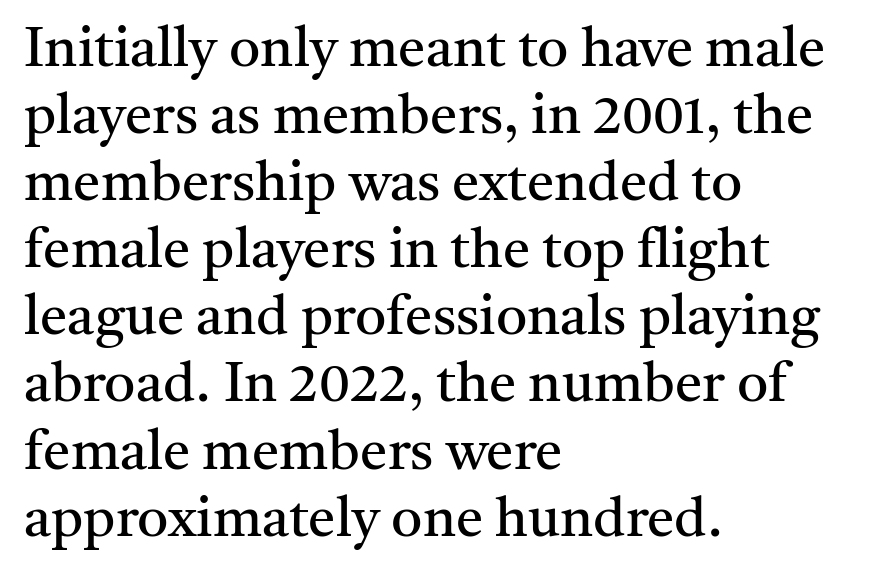
Classification — serif. Upright lettering throughout. Look at the tracking — it's just the regular setting, nothing added. A bare baseline throughout the passage.
